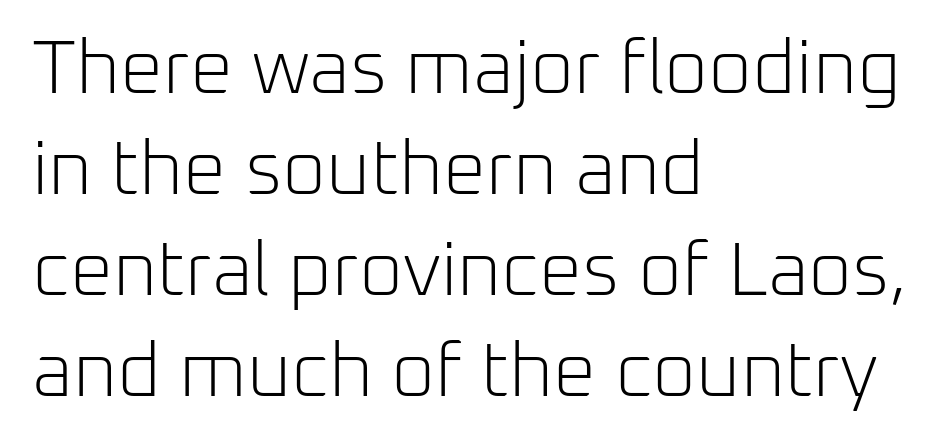
{"serif": "no", "italic": "no", "bold": "no", "weight": "light", "width": "normal", "stroke_contrast": "low", "x_height": "medium", "monospaced": "no", "underline": "no", "align": "left", "line_spacing": "normal", "line_spacing_ratio": 1.33, "letter_spacing": "normal", "letter_spacing_em": 0.0, "glyph_px": 76}
